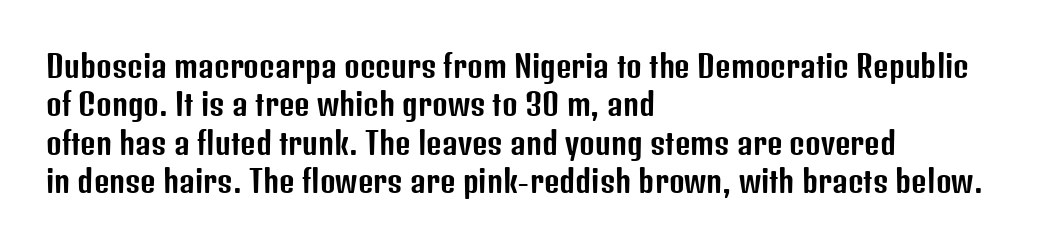
The image shows 30 px condensed sans-serif type, upright; set left-aligned, normal line spacing (1.28x), normal letter spacing, not underlined; low stroke contrast and a medium x-height.
